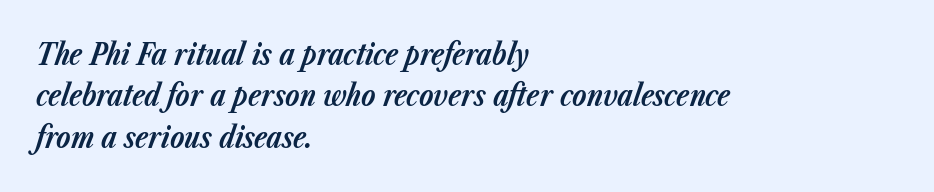
The image shows 29 px bold type, italic (leaning right); set left-aligned, normal line spacing (1.43x), normal letter spacing, not underlined; low stroke contrast and a medium x-height.
